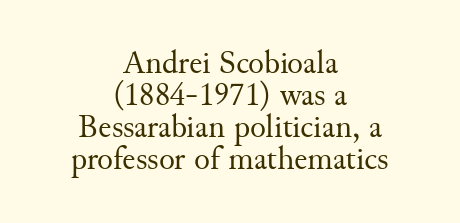
Q: Is the text bold? A: No.
Q: Is the text italic (slanted)? A: No, it is upright.
Q: Is the typeface a serif or a sans-serif typeface? A: Serif.
Q: Is the text underlined? A: No.
Q: How is the paragraph aligned? A: Centered.
Q: Is the spacing between letters normal or unusually wide? A: Normal.
Q: Is the spacing between lines tight, normal or loose? A: Tight.
Q: Width (condensed, normal, or wide)? A: Normal.
Q: Stroke contrast? A: Medium.
Q: x-height? A: Small.
Q: Monospaced? A: No.
